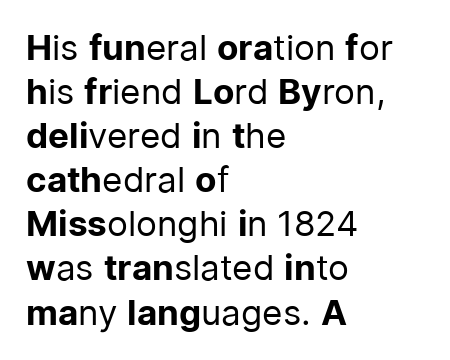
Typographically, this falls in the sans-serif category. No extra tracking has been applied to these lines. Vertically, the passage feels balanced, rows spaced as you'd expect. Reading down the block, your eye returns to a fixed left position each line.
